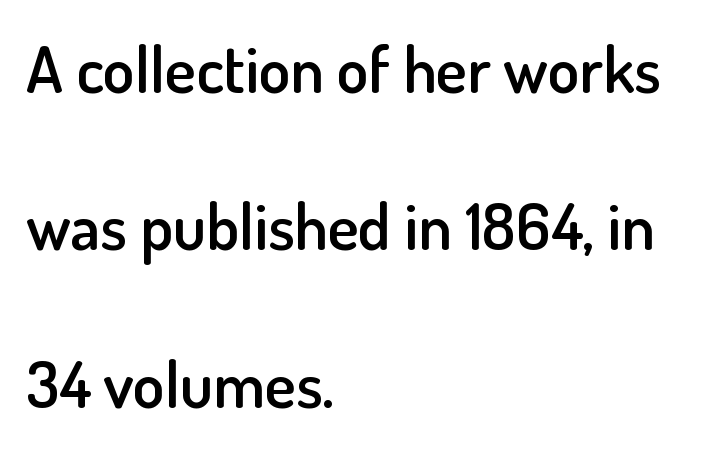
Q: Is the text bold? A: Semi-bold.
Q: Is the text italic (slanted)? A: No, it is upright.
Q: Is the typeface a serif or a sans-serif typeface? A: Sans-serif.
Q: Is the text underlined? A: No.
Q: How is the paragraph aligned? A: Left-aligned.
Q: Is the spacing between letters normal or unusually wide? A: Normal.
Q: Is the spacing between lines tight, normal or loose? A: Loose.
Q: Width (condensed, normal, or wide)? A: Normal.
Q: Stroke contrast? A: Low.
Q: x-height? A: Small.
Q: Monospaced? A: No.
